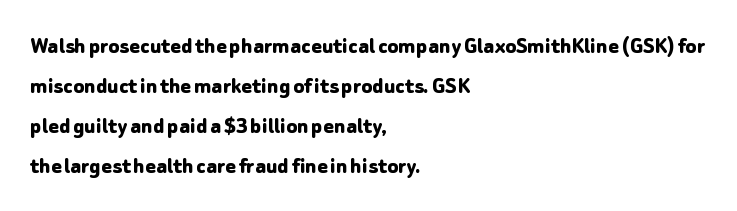
Tracking value appears to be zero — textbook default spacing. The text block is weighted toward the left margin, trailing off unevenly rightward. Posture: straight, roman, zero tilt. Regarding leading, the lines here are spaced in the standard way. Honestly, there is no underline to notice here at all. Thick stems and heavy bowls — unmistakably bold.
